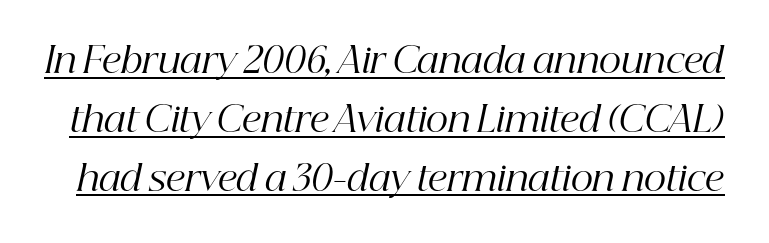
Each letter keeps its own natural width here, so spacing adapts to shape. The designer left line spacing at the default. The passage shown is typeset with a serif family. Letters have the restrained weight of plain body copy at most. Compared with typical body copy, the letter spacing here is the same.
